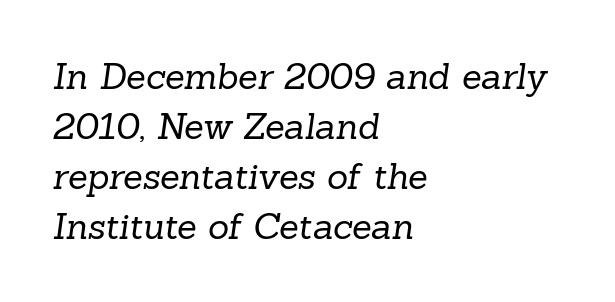
Q: Is the text bold? A: No.
Q: Is the typeface a serif or a sans-serif typeface? A: Serif.
Q: Is the text underlined? A: No.
Q: How is the paragraph aligned? A: Left-aligned.
Q: Is the spacing between letters normal or unusually wide? A: Normal.
Q: Is the spacing between lines tight, normal or loose? A: Normal.
Q: Width (condensed, normal, or wide)? A: Normal.
Q: Stroke contrast? A: Low.
Q: x-height? A: Medium.
Q: Monospaced? A: No.
